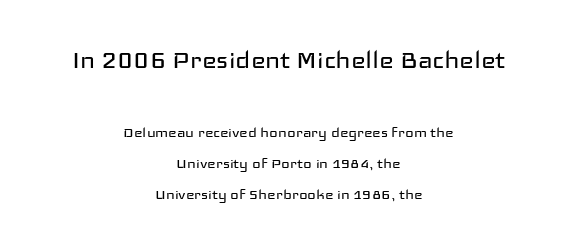
Q: Is the text bold? A: No.
Q: Is the text italic (slanted)? A: No, it is upright.
Q: Is the typeface a serif or a sans-serif typeface? A: Sans-serif.
Q: Is the text underlined? A: No.
Q: How is the paragraph aligned? A: Centered.
Q: Is the spacing between letters normal or unusually wide? A: Normal.
Q: Which block of text is set in a larger size, the first (top) or the second (bottom)? A: The first (top) one.
Q: Width (condensed, normal, or wide)? A: Wide.
Q: Stroke contrast? A: Low.
Q: x-height? A: Medium.
Q: Monospaced? A: No.
